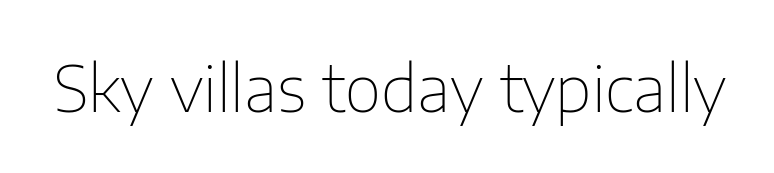
Q: Is the text bold? A: No.
Q: Is the text italic (slanted)? A: No, it is upright.
Q: Is the typeface a serif or a sans-serif typeface? A: Sans-serif.
Q: Is the text underlined? A: No.
Q: Is the spacing between letters normal or unusually wide? A: Normal.
Q: Width (condensed, normal, or wide)? A: Normal.
Q: Stroke contrast? A: Low.
Q: x-height? A: Medium.
Q: Monospaced? A: No.
